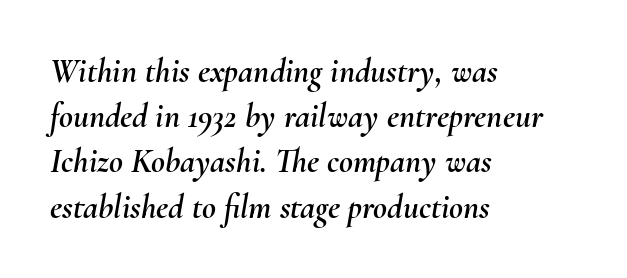
Q: Is the text italic (slanted)? A: Yes, it leans right by about 10 degrees.
Q: Is the text underlined? A: No.
Q: How is the paragraph aligned? A: Left-aligned.
Q: Is the spacing between letters normal or unusually wide? A: Normal.
Q: Is the spacing between lines tight, normal or loose? A: Normal.
Q: Width (condensed, normal, or wide)? A: Normal.
Q: Stroke contrast? A: Medium.
Q: x-height? A: Small.
Q: Monospaced? A: No.
